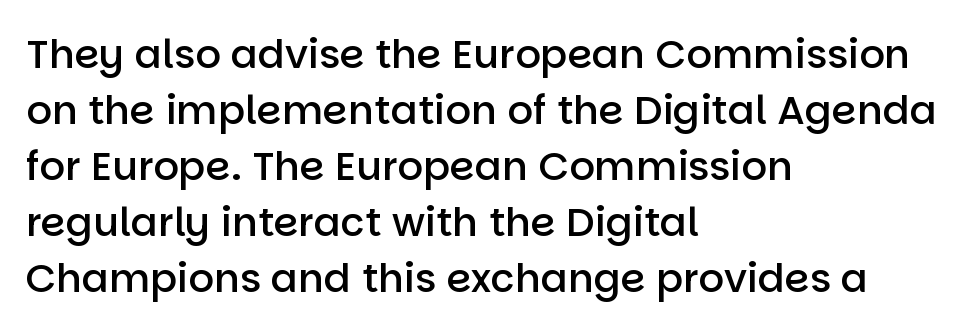
Nothing unusual about the tracking: characters are spaced as the font intends. The space directly below the letters is spotless. Nope, no serifs anywhere on these letters. The rag falls on the right side of this text block. The passage shown is typed in a proportional face where columns would drift.
